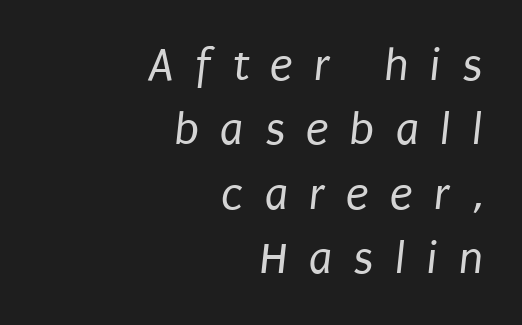
The image shows 47 px regular-weight, condensed sans-serif type; set right-aligned, normal line spacing (1.37x), unusually wide letter spacing (+0.45 em), not underlined; low stroke contrast and a large x-height.
